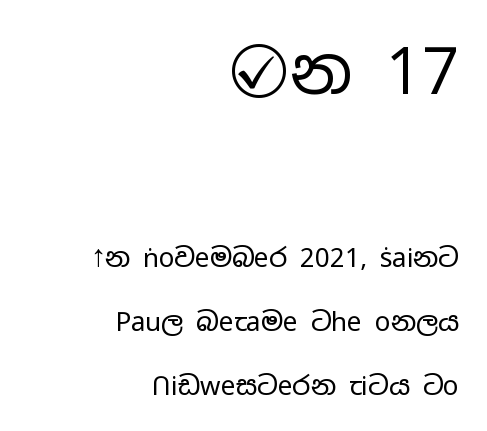
The image shows 65 px regular-weight, wide sans-serif type, upright; set right-aligned, loose line spacing (2.46x), normal letter spacing, not underlined; the first (top) block is 2.5x larger; low stroke contrast and a medium x-height.
